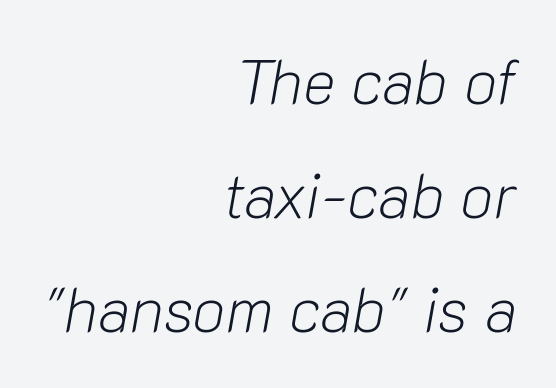
Casual observation: everything's shoved over to the right. You could not count columns in this text — the font is proportionally spaced. No letter is thick-stroked: the sample isn't bold. Tracking here is standard; glyphs follow each other at the usual distance. The zone under the glyphs is completely vacant.
